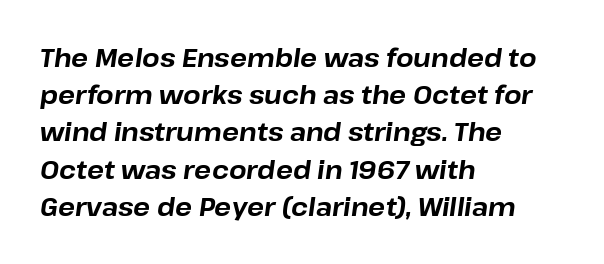
Q: Is the text bold? A: Yes.
Q: Is the text italic (slanted)? A: Yes, it leans right by about 8 degrees.
Q: Is the text underlined? A: No.
Q: How is the paragraph aligned? A: Left-aligned.
Q: Is the spacing between letters normal or unusually wide? A: Normal.
Q: Is the spacing between lines tight, normal or loose? A: Normal.
